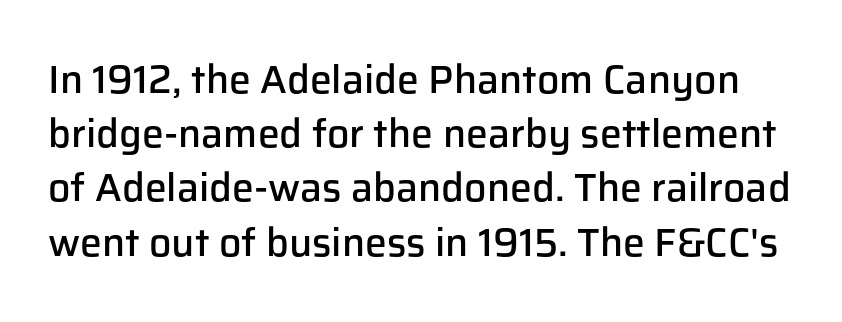
Q: Is the text bold? A: Semi-bold.
Q: Is the text italic (slanted)? A: No, it is upright.
Q: Is the typeface a serif or a sans-serif typeface? A: Sans-serif.
Q: Is the text underlined? A: No.
Q: Is the spacing between letters normal or unusually wide? A: Normal.
Q: Is the spacing between lines tight, normal or loose? A: Normal.
Q: Width (condensed, normal, or wide)? A: Normal.
Q: Stroke contrast? A: Low.
Q: x-height? A: Medium.
Q: Monospaced? A: No.
